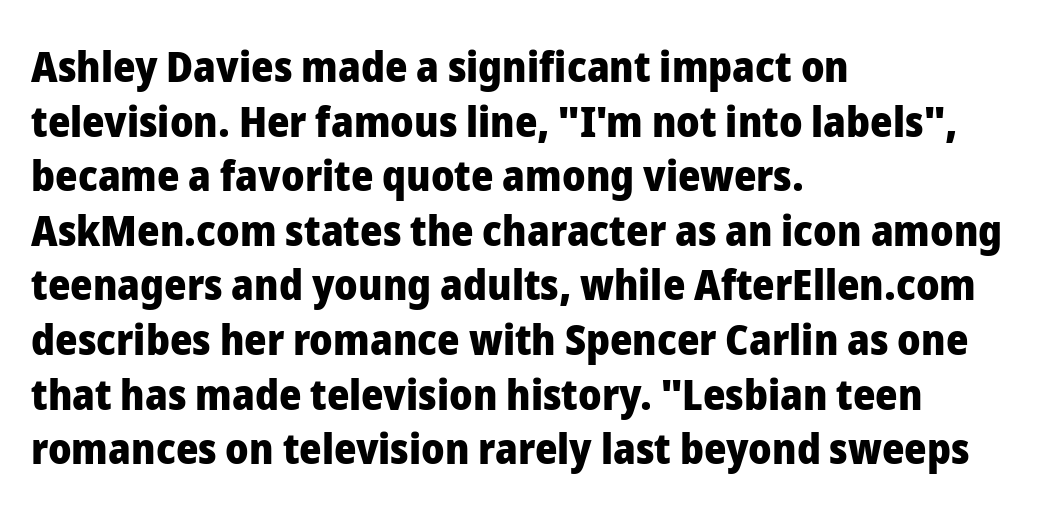
{"serif": "no", "italic": "no", "bold": "yes", "weight": "heavy", "width": "normal", "stroke_contrast": "low", "x_height": "medium", "monospaced": "no", "underline": "no", "align": "left", "line_spacing": "normal", "line_spacing_ratio": 1.27, "letter_spacing": "normal", "letter_spacing_em": 0.0, "glyph_px": 43}
